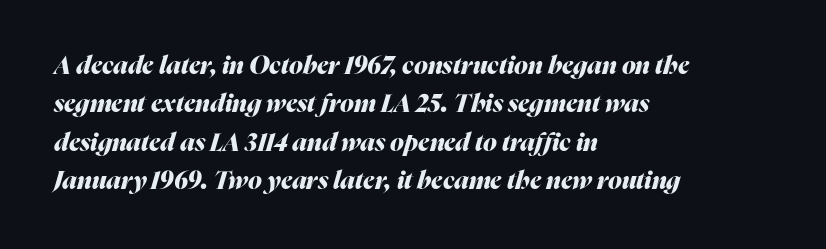
Q: Is the text bold? A: Yes.
Q: Is the text italic (slanted)? A: Yes, it leans right by about 16 degrees.
Q: Is the text underlined? A: No.
Q: How is the paragraph aligned? A: Left-aligned.
Q: Is the spacing between letters normal or unusually wide? A: Normal.
Q: Is the spacing between lines tight, normal or loose? A: Normal.
